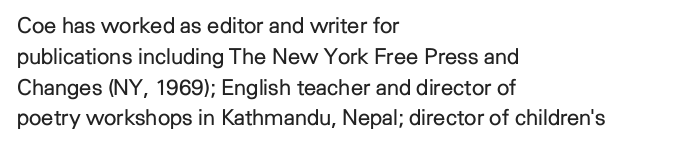
The image shows 22 px text type, upright; set left-aligned, normal line spacing (1.4x), normal letter spacing, not underlined.
